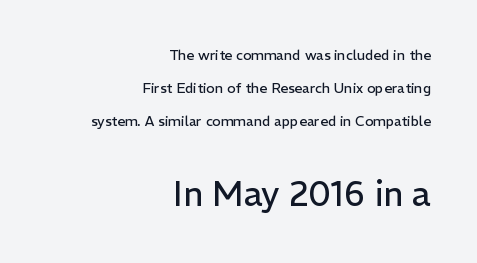
The image shows 34 px regular-weight sans-serif type, upright; set right-aligned, loose line spacing (2.36x), normal letter spacing, not underlined; the second (bottom) block is 2.43x larger; low stroke contrast and a medium x-height.
